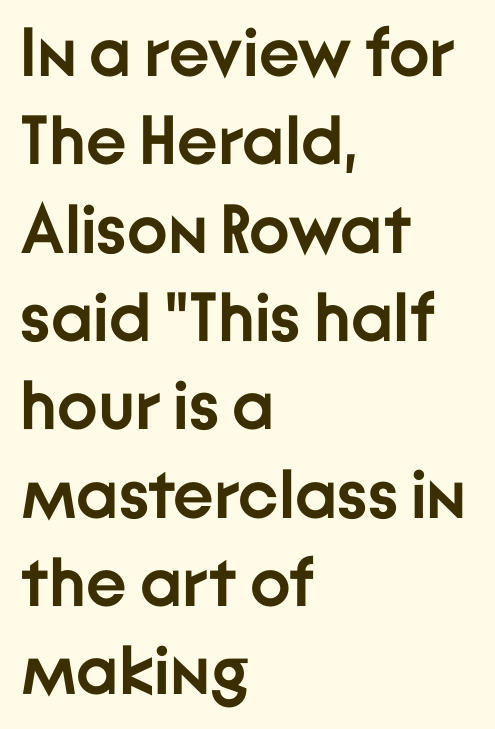
The image shows 69 px semibold sans-serif type, upright; set left-aligned, normal line spacing (1.28x), normal letter spacing, not underlined; low stroke contrast and a medium x-height.
